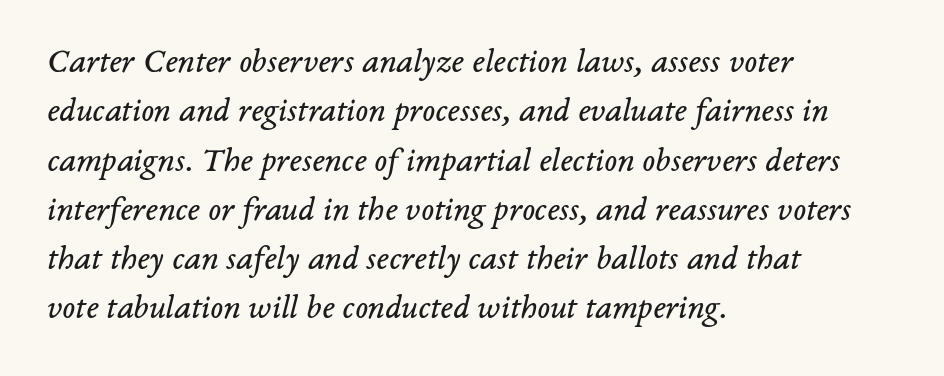
Stroke mass is kept to a normal reading level or below. Designer's note — italics engaged. You can tell from the footed stems that serif type was used. Honestly, the row spacing looks completely unremarkable. The gap between lines stays unmarked. In terms of letterspacing, this is plain default setting.
